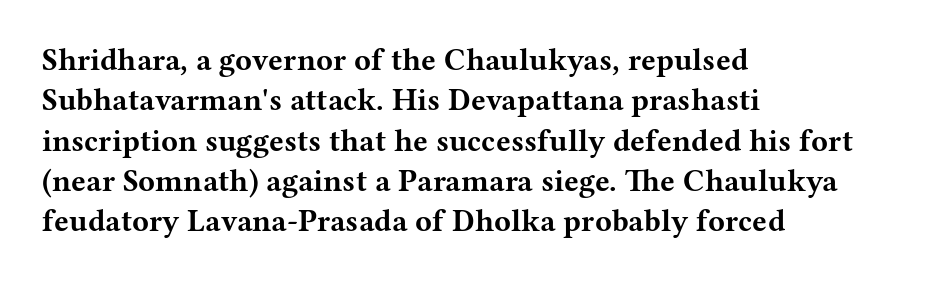
{"serif": "yes", "italic": "no", "bold": "yes", "weight": "bold", "width": "wide", "stroke_contrast": "medium", "x_height": "medium", "monospaced": "no", "underline": "no", "align": "left", "line_spacing": "normal", "line_spacing_ratio": 1.3, "letter_spacing": "normal", "letter_spacing_em": 0.0, "glyph_px": 31}
